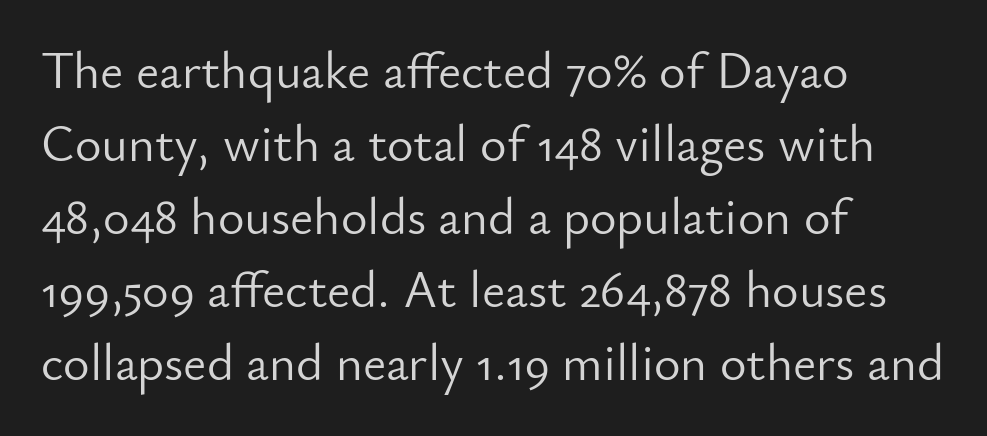
Q: Is the text bold? A: No.
Q: Is the text italic (slanted)? A: No, it is upright.
Q: Is the typeface a serif or a sans-serif typeface? A: Sans-serif.
Q: Is the text underlined? A: No.
Q: How is the paragraph aligned? A: Left-aligned.
Q: Is the spacing between letters normal or unusually wide? A: Normal.
Q: Is the spacing between lines tight, normal or loose? A: Normal.
Q: Width (condensed, normal, or wide)? A: Normal.
Q: Stroke contrast? A: Low.
Q: x-height? A: Small.
Q: Monospaced? A: No.
